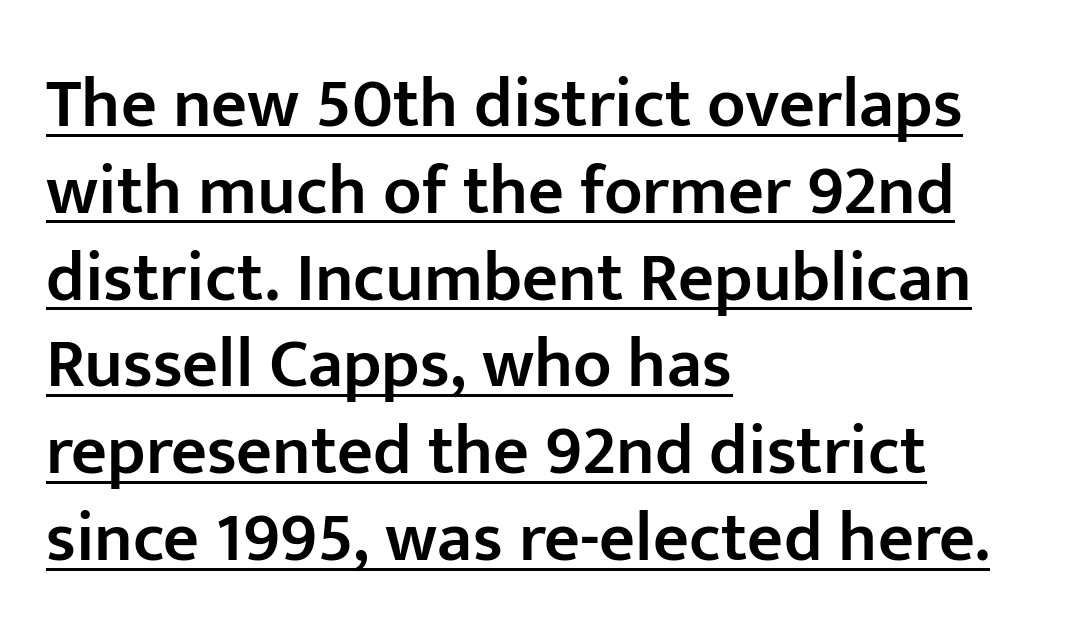
The image shows 70 px semibold sans-serif type, upright; set left-aligned, line spacing 1.24x, normal letter spacing, underlined; low stroke contrast and a medium x-height.
